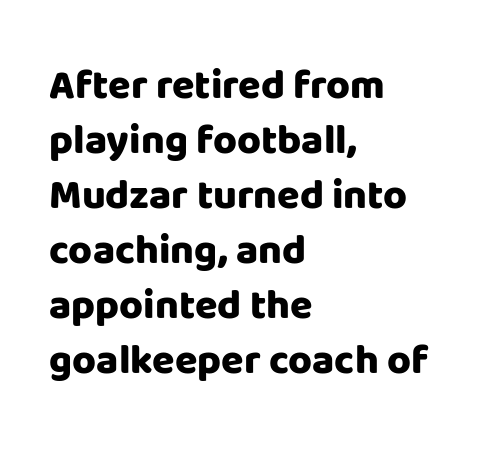
Character widths vary here, with narrow letters taking less room than wide ones. Between one letter and the next there's only the usual sliver of space. Strokes here are thick enough to call this a true bold. Type style note: lacks serifs. Posture: upright roman. Vertical spacing — default.
